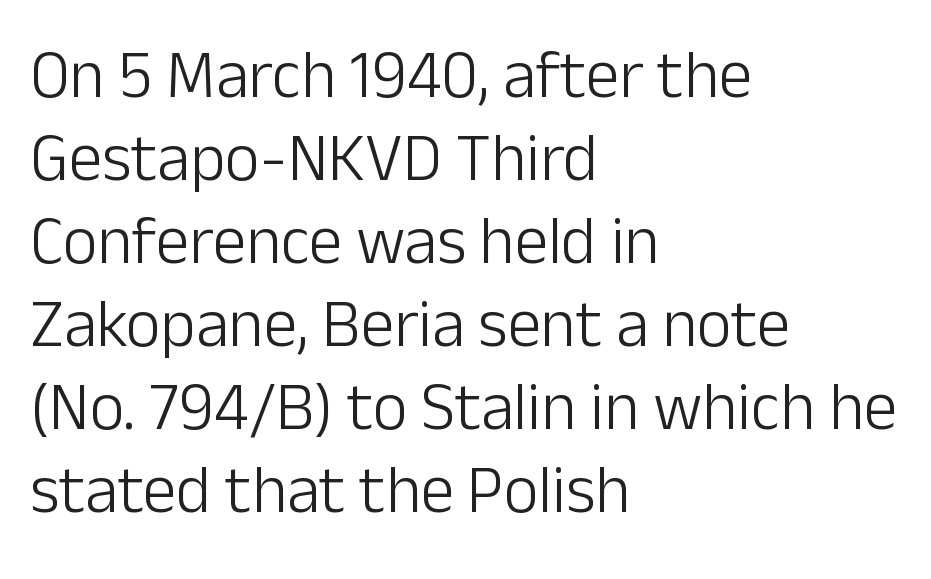
{"serif": "no", "italic": "no", "bold": "no", "weight": "light", "width": "normal", "stroke_contrast": "low", "x_height": "medium", "monospaced": "no", "underline": "no", "align": "left", "line_spacing_ratio": 1.24, "letter_spacing": "normal", "letter_spacing_em": 0.0, "glyph_px": 67}
